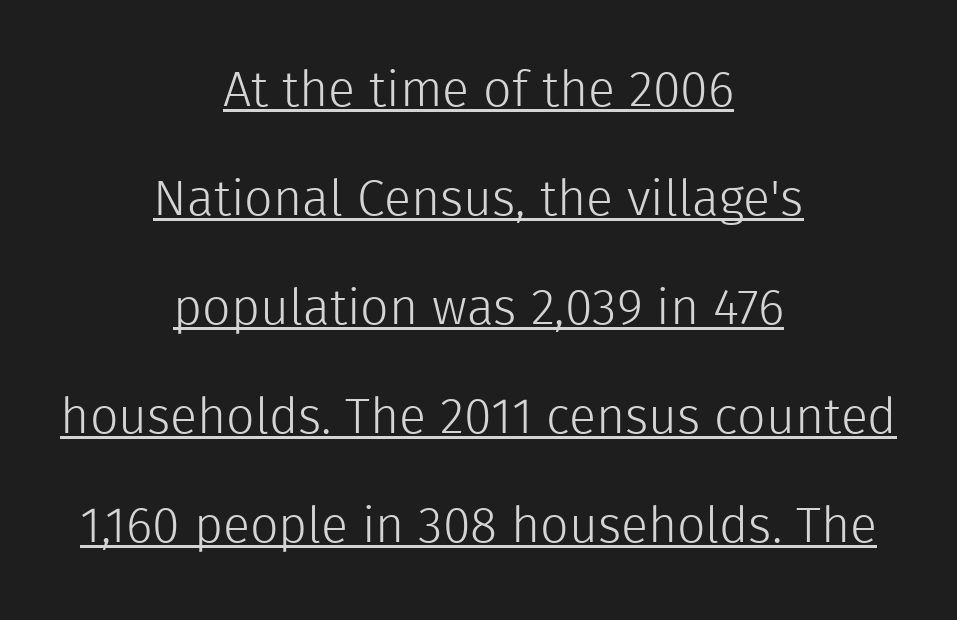
Characters remain perfectly vertical along every line. The passage shown is not bold in any degree. The text was rendered using a sans face with plain stroke endings. Does extra space separate the letters? No, they use regular spacing. Decoration check: the copy is underlined. These lines are centered, leaving both edges ragged.
